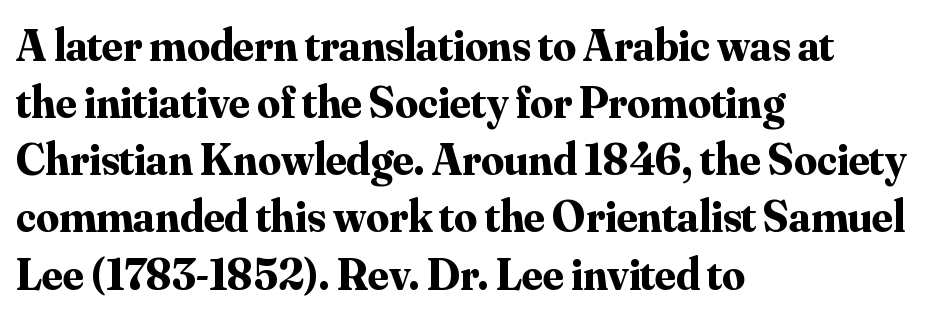
{"serif": "yes", "italic": "no", "bold": "yes", "weight": "bold", "width": "normal", "stroke_contrast": "medium", "x_height": "small", "monospaced": "no", "underline": "no", "align": "left", "line_spacing": "normal", "line_spacing_ratio": 1.27, "letter_spacing": "normal", "letter_spacing_em": 0.0, "glyph_px": 45}
